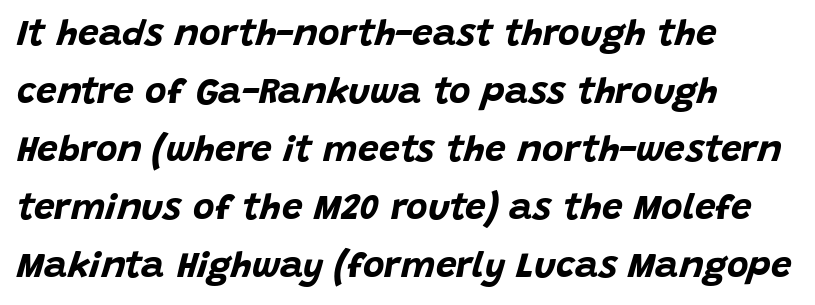
{"italic": "yes", "lean": "right", "slant_degrees": 15, "bold": "yes", "weight": "bold", "width": "normal", "stroke_contrast": "low", "x_height": "large", "monospaced": "no", "underline": "no", "align": "left", "line_spacing": "normal", "line_spacing_ratio": 1.57, "letter_spacing": "normal", "letter_spacing_em": 0.0, "glyph_px": 37}
